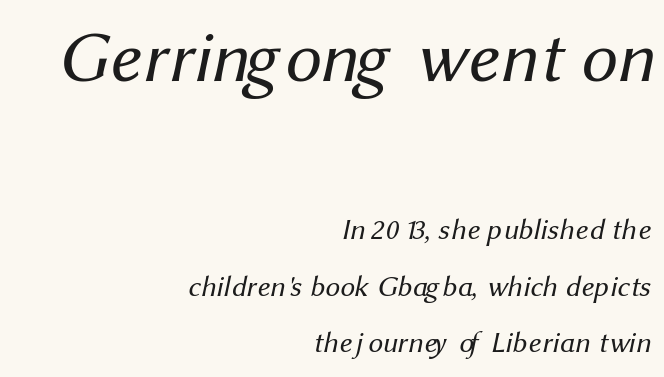
{"serif": "no", "bold": "no", "weight": "regular", "width": "normal", "stroke_contrast": "medium", "x_height": "medium", "monospaced": "no", "underline": "no", "align": "right", "line_spacing": "loose", "line_spacing_ratio": 1.94, "letter_spacing": "normal", "letter_spacing_em": 0.0, "larger_block": "first", "size_ratio": 2.48, "glyph_px": 72}
